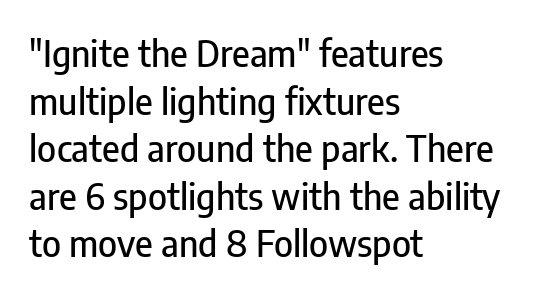
{"serif": "no", "italic": "no", "width": "condensed", "stroke_contrast": "low", "x_height": "medium", "monospaced": "no", "underline": "no", "align": "left", "line_spacing": "normal", "line_spacing_ratio": 1.32, "letter_spacing": "normal", "letter_spacing_em": 0.0, "glyph_px": 36}
